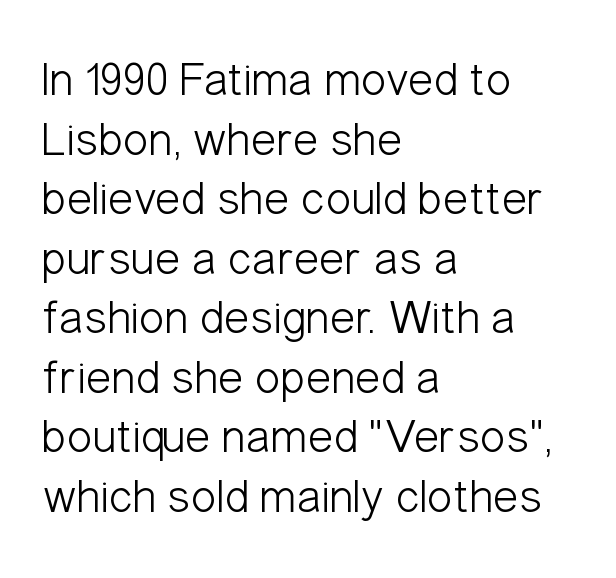
There is no visible air inserted between adjacent glyphs. The glyphs in this specimen are sans serif. Tall strokes in this sample are plumb rather than angled. Where is the straight margin? On the left. Stems and bowls with no extra thickness — not bold.
